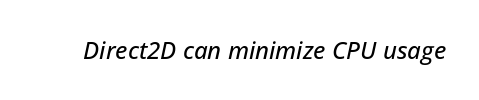
The image shows 24 px text type, italic (leaning right); set normal letter spacing, not underlined.
